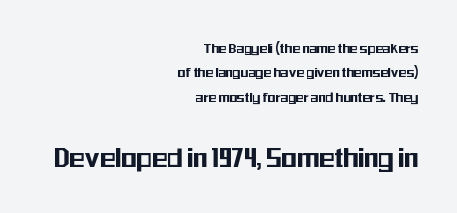
The image shows 32 px condensed sans-serif type, upright; set right-aligned, normal line spacing (1.53x), normal letter spacing, not underlined; the second (bottom) block is 2.0x larger; medium stroke contrast and a medium x-height.
